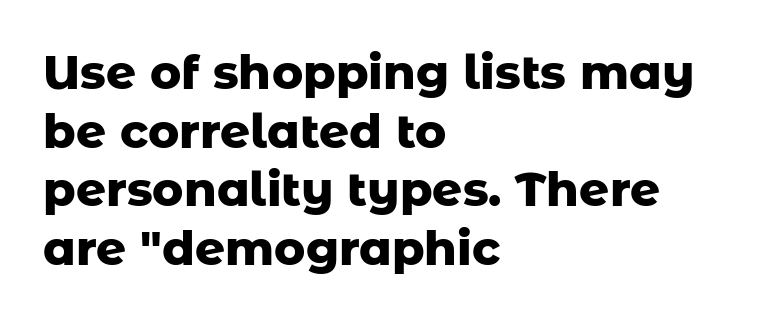
{"serif": "no", "italic": "no", "bold": "yes", "weight": "heavy", "width": "normal", "stroke_contrast": "low", "x_height": "medium", "monospaced": "no", "underline": "no", "align": "left", "line_spacing": "normal", "line_spacing_ratio": 1.25, "letter_spacing": "normal", "letter_spacing_em": 0.0, "glyph_px": 47}
